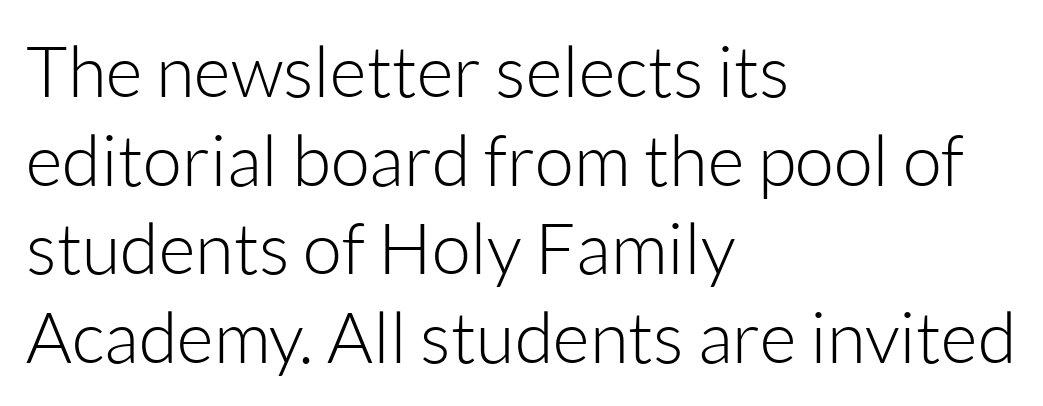
Q: Is the text bold? A: No.
Q: Is the text italic (slanted)? A: No, it is upright.
Q: Is the typeface a serif or a sans-serif typeface? A: Sans-serif.
Q: Is the text underlined? A: No.
Q: How is the paragraph aligned? A: Left-aligned.
Q: Is the spacing between letters normal or unusually wide? A: Normal.
Q: Is the spacing between lines tight, normal or loose? A: Normal.
Q: Width (condensed, normal, or wide)? A: Normal.
Q: Stroke contrast? A: Low.
Q: x-height? A: Medium.
Q: Monospaced? A: No.
